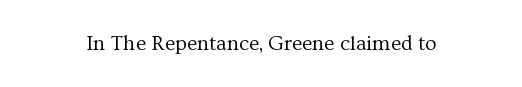
The image shows 21 px text type, upright; set normal letter spacing, not underlined.
